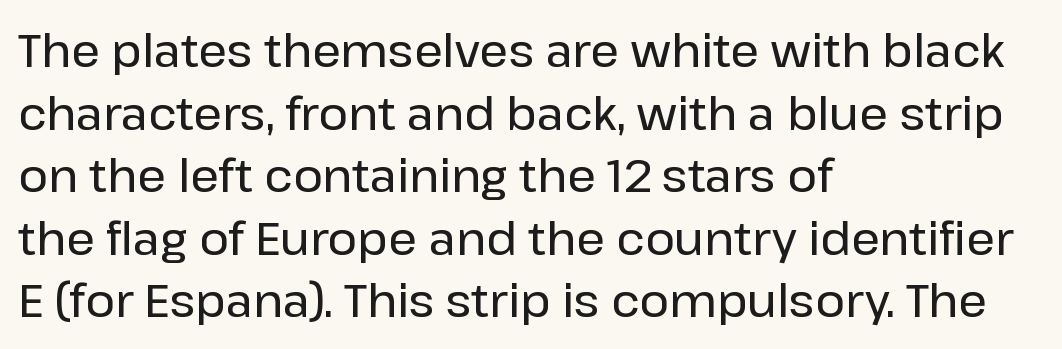
The image shows 45 px sans-serif type, upright; set left-aligned, normal line spacing (1.39x), normal letter spacing, not underlined; low stroke contrast and a medium x-height.
